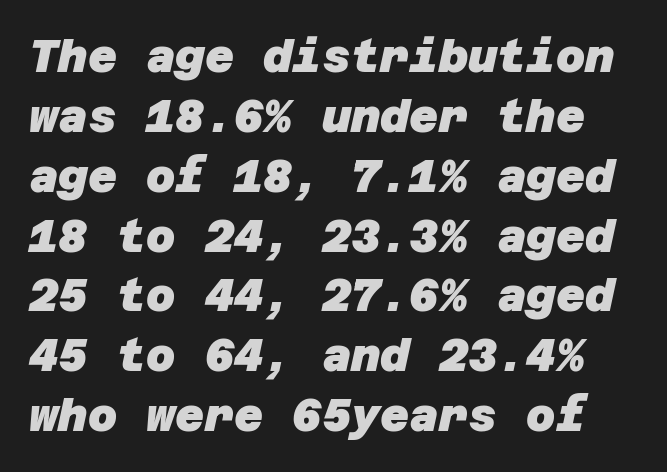
Q: Is the text bold? A: Yes.
Q: Is the typeface a serif or a sans-serif typeface? A: Sans-serif.
Q: Is the text underlined? A: No.
Q: Is the spacing between letters normal or unusually wide? A: Normal.
Q: Is the spacing between lines tight, normal or loose? A: Normal.
Q: Width (condensed, normal, or wide)? A: Normal.
Q: Stroke contrast? A: Low.
Q: x-height? A: Large.
